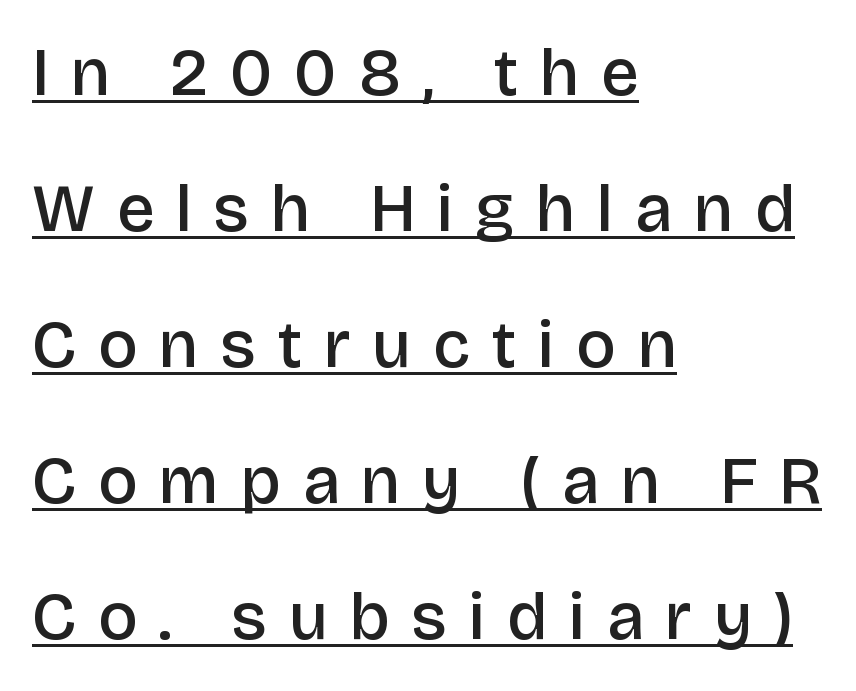
{"serif": "no", "italic": "no", "bold": "semi", "weight": "semibold", "width": "normal", "stroke_contrast": "low", "x_height": "large", "monospaced": "no", "underline": "yes", "align": "left", "line_spacing": "loose", "line_spacing_ratio": 2.03, "letter_spacing": "wide", "letter_spacing_em": 0.33, "glyph_px": 67}
